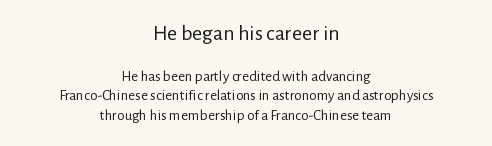
A typesetter would call this zero additional tracking. Leading: standard. The face looks like a standard text weight, possibly lighter. Here the first block reads like a headline and the second like body copy.
